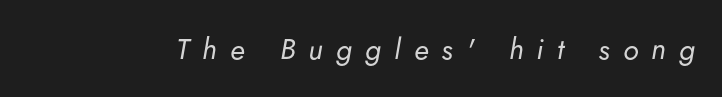
The image shows 29 px regular-weight type, italic (leaning right); set unusually wide letter spacing (+0.45 em), not underlined; low stroke contrast and a small x-height.
